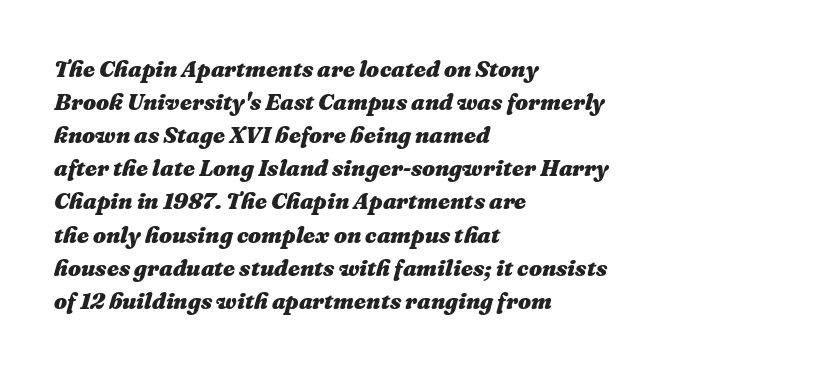
The image shows 23 px bold type, italic (leaning right); set left-aligned, normal line spacing (1.44x), normal letter spacing, not underlined.
